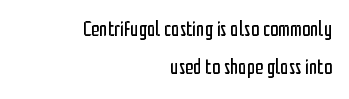
{"italic": "no", "bold": "no", "underline": "no", "align": "right", "line_spacing_ratio": 1.81, "letter_spacing": "normal", "letter_spacing_em": 0.0, "glyph_px": 21}
